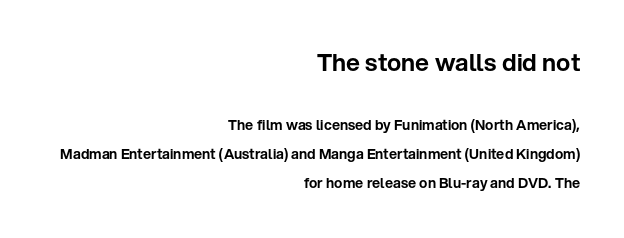
{"italic": "no", "underline": "no", "align": "right", "line_spacing": "loose", "line_spacing_ratio": 2.1, "letter_spacing": "normal", "letter_spacing_em": 0.0, "larger_block": "first", "size_ratio": 1.71, "glyph_px": 24}
